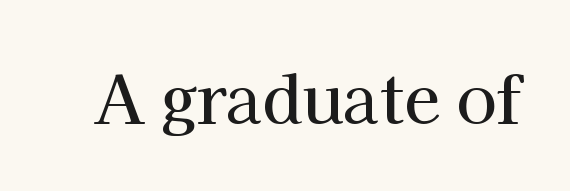
The image shows 66 px serif type, upright; set normal letter spacing, not underlined; high stroke contrast and a medium x-height.
